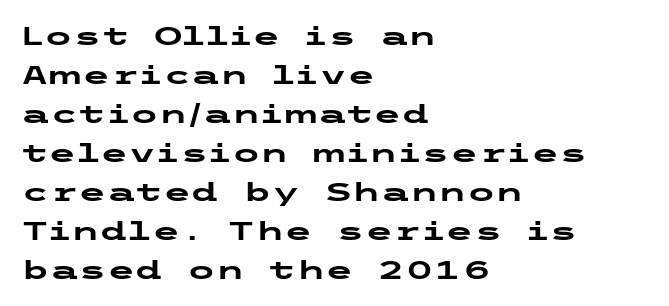
Successive baselines arrive at the customary interval. Nope, not italic — everything's standing straight. Stroke thickness is high; the sample reads as a true bold. Line starts are locked; line ends wander. Clear beneath every line of the passage. The line texture is even and compact thanks to regular tracking.
